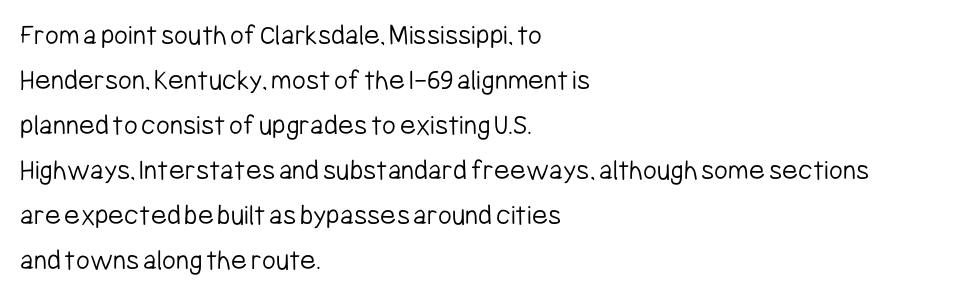
The image shows 30 px light, condensed sans-serif type, upright; set left-aligned, normal line spacing (1.5x), normal letter spacing, not underlined; low stroke contrast and a medium x-height.
